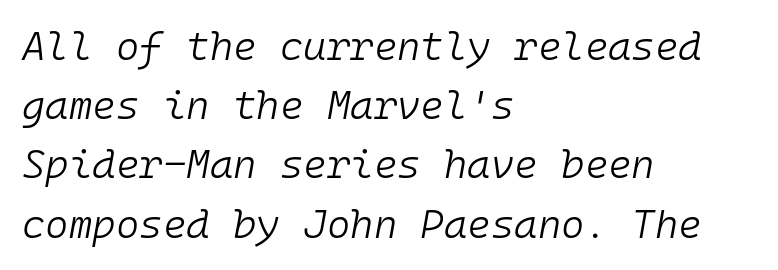
{"italic": "yes", "lean": "right", "slant_degrees": 10, "bold": "no", "weight": "light", "width": "normal", "stroke_contrast": "low", "x_height": "medium", "monospaced": "yes", "underline": "no", "align": "left", "line_spacing": "normal", "line_spacing_ratio": 1.48, "letter_spacing": "normal", "letter_spacing_em": 0.0, "glyph_px": 40}
